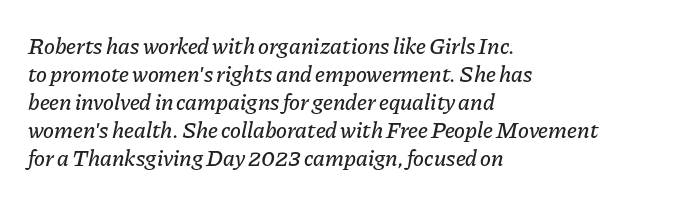
Q: Is the text italic (slanted)? A: Yes, it leans right by about 11 degrees.
Q: Is the text underlined? A: No.
Q: How is the paragraph aligned? A: Left-aligned.
Q: Is the spacing between letters normal or unusually wide? A: Normal.
